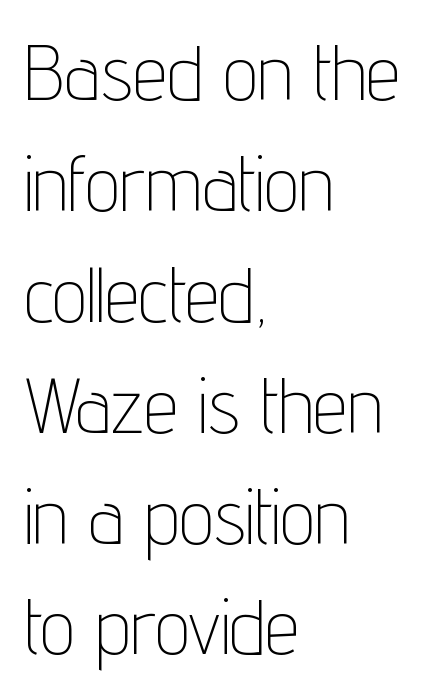
Q: Is the text bold? A: No.
Q: Is the text italic (slanted)? A: No, it is upright.
Q: Is the typeface a serif or a sans-serif typeface? A: Sans-serif.
Q: Is the text underlined? A: No.
Q: How is the paragraph aligned? A: Left-aligned.
Q: Is the spacing between letters normal or unusually wide? A: Normal.
Q: Is the spacing between lines tight, normal or loose? A: Normal.
Q: Width (condensed, normal, or wide)? A: Condensed.
Q: Stroke contrast? A: Low.
Q: x-height? A: Medium.
Q: Monospaced? A: No.
